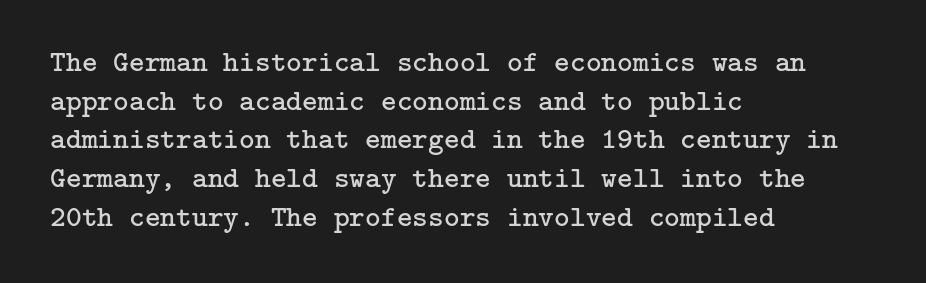
{"serif": "yes", "italic": "no", "bold": "no", "weight": "regular", "width": "normal", "stroke_contrast": "low", "x_height": "medium", "underline": "no", "align": "left", "line_spacing": "normal", "line_spacing_ratio": 1.29, "letter_spacing": "normal", "letter_spacing_em": 0.0, "glyph_px": 30}
